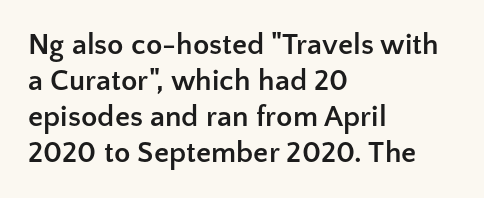
The image shows 30 px semibold sans-serif type, upright; set left-aligned, line spacing 1.2x, normal letter spacing, not underlined; low stroke contrast and a medium x-height.
